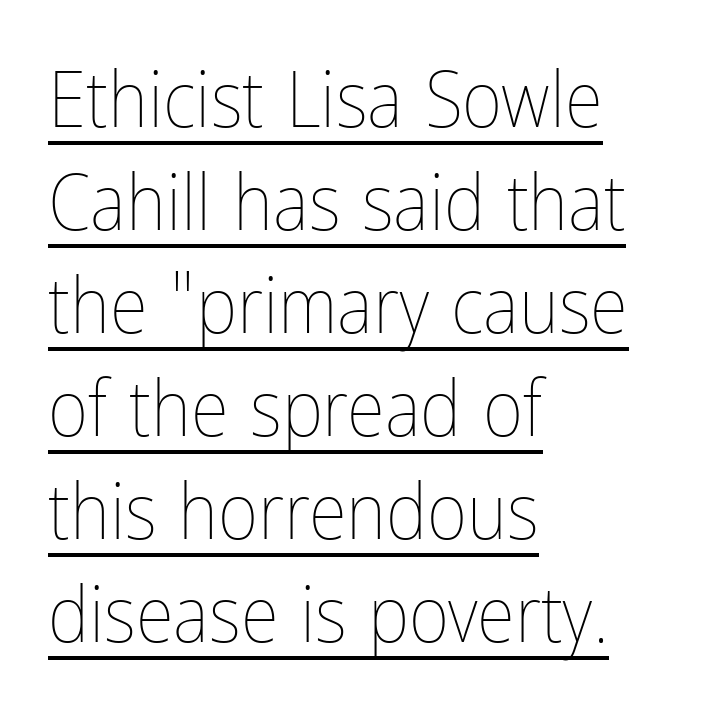
Look at the tracking — it's just the regular setting, nothing added. These lines are rendered in a variable-pitch font. A student would call this left alignment; a typographer would say flush left, rag right. This sample keeps an unexceptional amount of space between lines.
